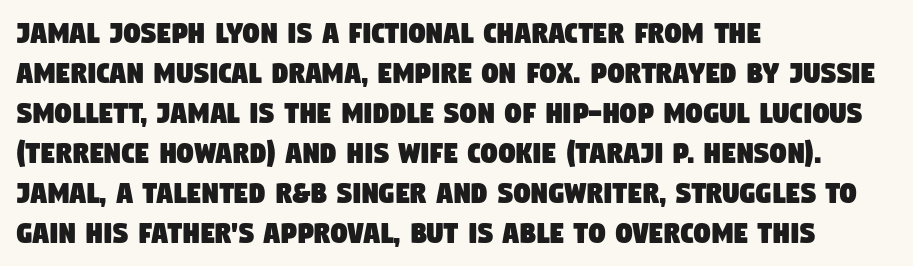
The image shows 33 px condensed sans-serif type; set left-aligned, line spacing 1.21x, normal letter spacing, not underlined; low stroke contrast and a large x-height.
